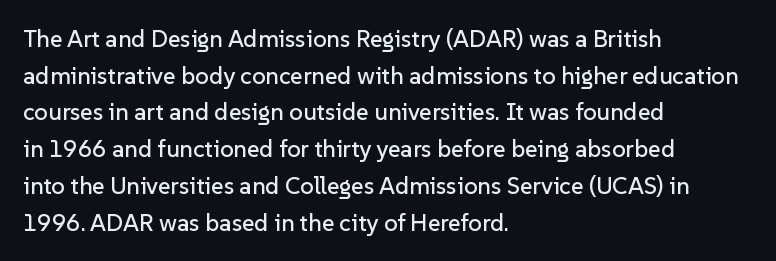
Unlike italic type, these characters show no tilt at all. Glyph-to-glyph distance matches everyday printed text. The line-height multiplier appears to be the usual default. The rag falls on the right side of this text block.
